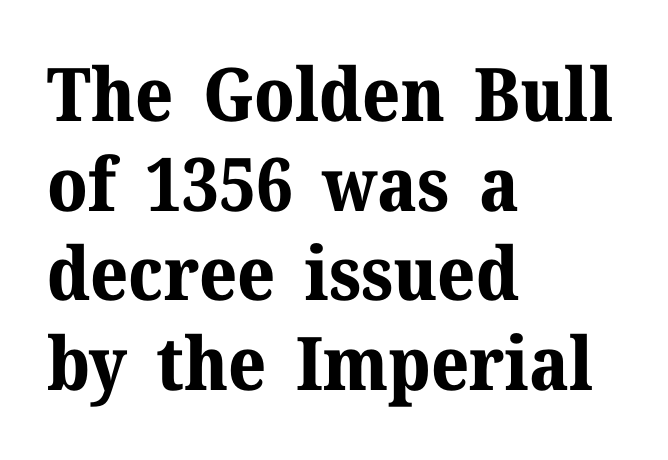
Q: Is the text bold? A: Yes.
Q: Is the text italic (slanted)? A: No, it is upright.
Q: Is the typeface a serif or a sans-serif typeface? A: Serif.
Q: Is the text underlined? A: No.
Q: How is the paragraph aligned? A: Left-aligned.
Q: Is the spacing between letters normal or unusually wide? A: Normal.
Q: Width (condensed, normal, or wide)? A: Normal.
Q: Stroke contrast? A: Medium.
Q: x-height? A: Medium.
Q: Monospaced? A: No.
